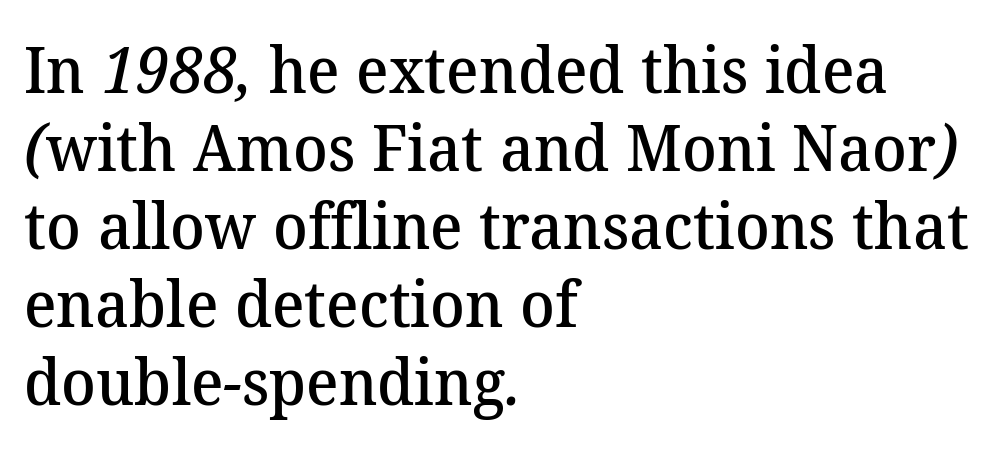
{"serif": "yes", "bold": "semi", "weight": "semibold", "width": "normal", "stroke_contrast": "medium", "x_height": "medium", "monospaced": "no", "underline": "no", "align": "left", "line_spacing_ratio": 1.22, "letter_spacing": "normal", "letter_spacing_em": 0.0, "glyph_px": 64}
